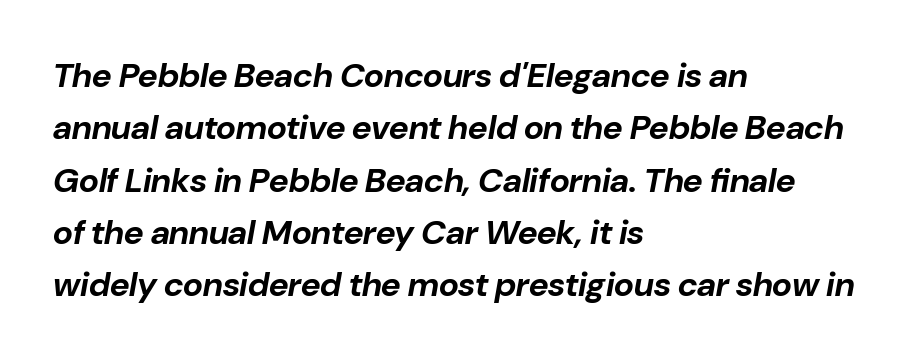
The block of text has a typical density, with ordinary space between rows. The sample has been set heavy, in full bold. The passage shown is typed in a proportional face where columns would drift. Left-aligned paragraph, ragged on the right. Letters rest on an invisible, unmarked baseline. Look at the tracking — it's just the regular setting, nothing added.
